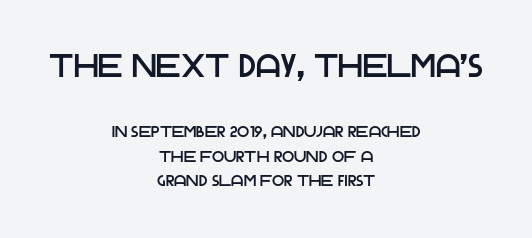
The image shows 32 px sans-serif type, upright; set centered, normal line spacing (1.54x), normal letter spacing, not underlined; the first (top) block is 2.0x larger; low stroke contrast and a large x-height.
